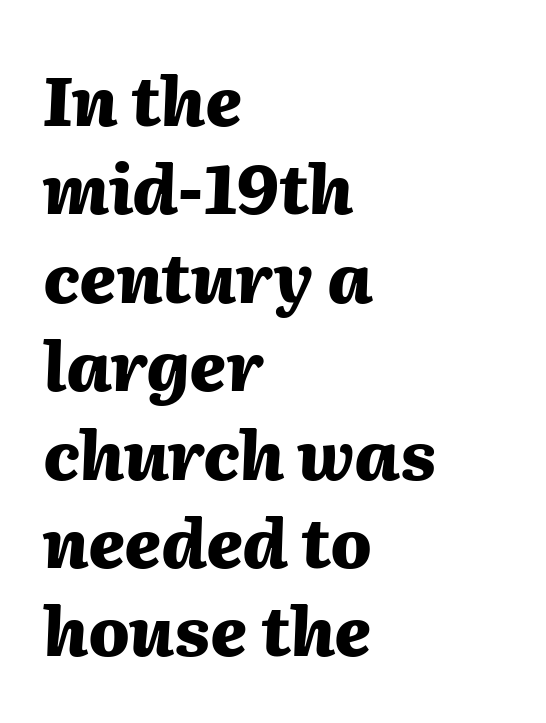
Unmarked baselines from the first word to the last. How heavy is the stroke? Heavy — this is a bold. A classic flush-left, rag-right setting is used for this passage. Regular leading.
